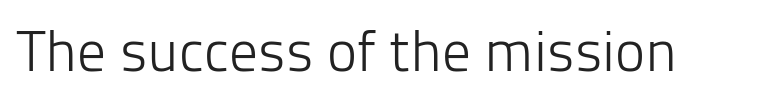
Ascenders rise straight up at ninety degrees. The area under the type is left untouched. Do the characters align in a grid? No, the font is proportional. This sample uses plain, unmodified letter spacing. Classification — sans serif. The passage shown is not bold in any degree.
